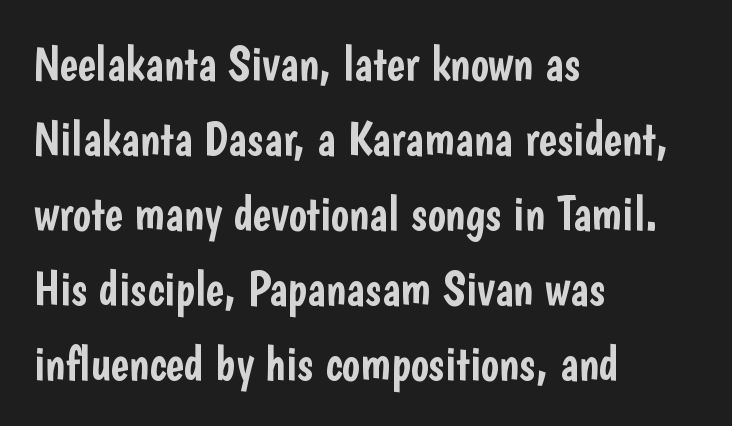
The image shows 48 px condensed sans-serif type, upright; set left-aligned, normal line spacing (1.56x), normal letter spacing, not underlined; low stroke contrast and a medium x-height.
